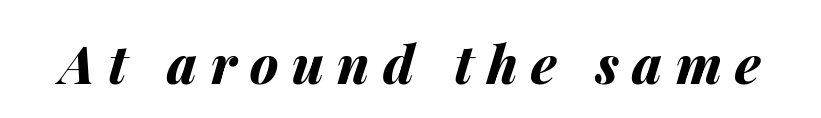
These lines are rendered in a variable-pitch font. Type without underlining. The glyphs have the mass of a bold cut. Does the lettering tilt? It does — this is italic. The type is letterspaced generously, with wide tracking.
